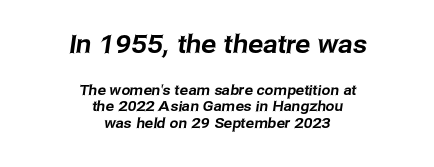
The image shows 25 px text type; set centered, line spacing 1.19x, normal letter spacing, not underlined; the first (top) block is 1.79x larger.
